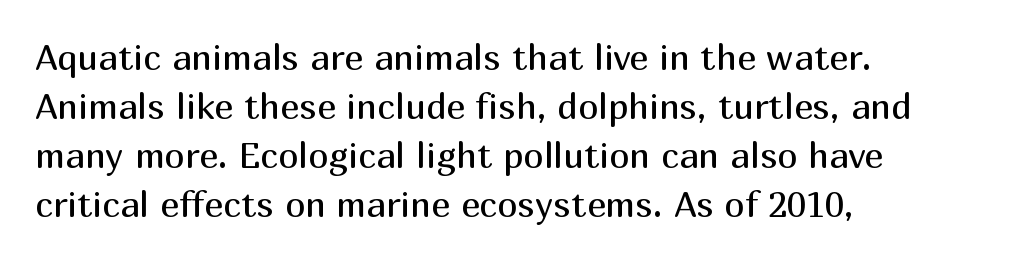
The image shows 36 px regular-weight sans-serif type, upright; set left-aligned, normal line spacing (1.36x), normal letter spacing, not underlined; medium stroke contrast and a medium x-height.
